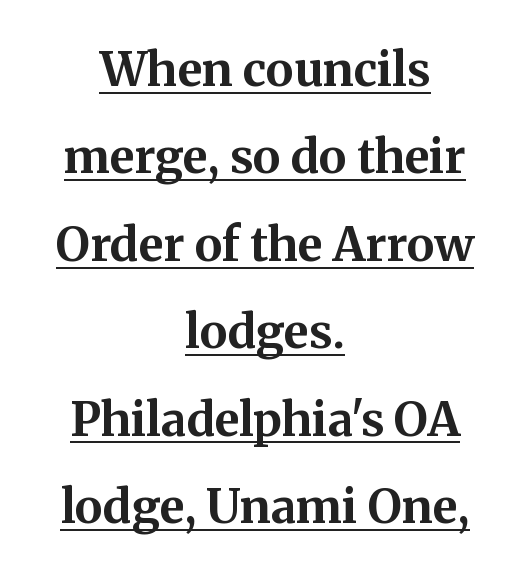
In CSS terms this would be text-align: center. Tracking here is standard; glyphs follow each other at the usual distance. Strong, thick strokes mark this as bold type. Nope, not italic — everything's standing straight. The specimen includes a rule beneath the text block's lines. Check where the strokes stop: tiny serifs finish them off.
